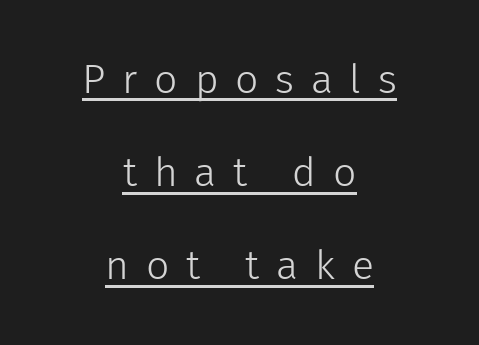
{"serif": "no", "italic": "no", "bold": "no", "weight": "light", "width": "normal", "stroke_contrast": "low", "x_height": "medium", "monospaced": "no", "underline": "yes", "align": "center", "line_spacing": "loose", "line_spacing_ratio": 2.27, "letter_spacing": "wide", "letter_spacing_em": 0.41, "glyph_px": 41}
